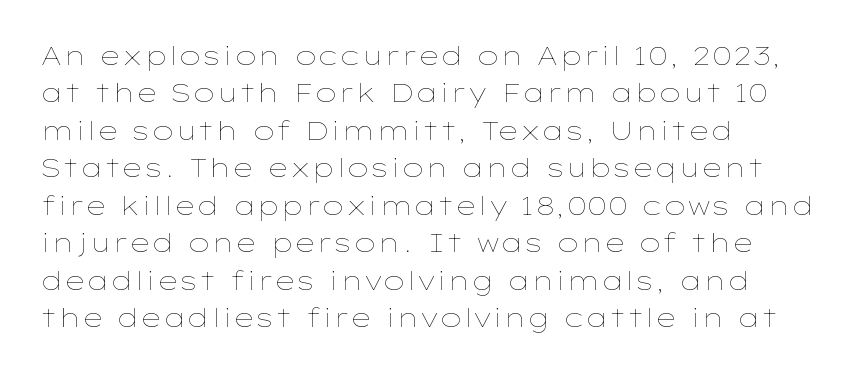
{"italic": "no", "bold": "no", "underline": "no", "align": "left", "line_spacing": "normal", "line_spacing_ratio": 1.5, "letter_spacing": "normal", "letter_spacing_em": 0.0, "glyph_px": 25}
